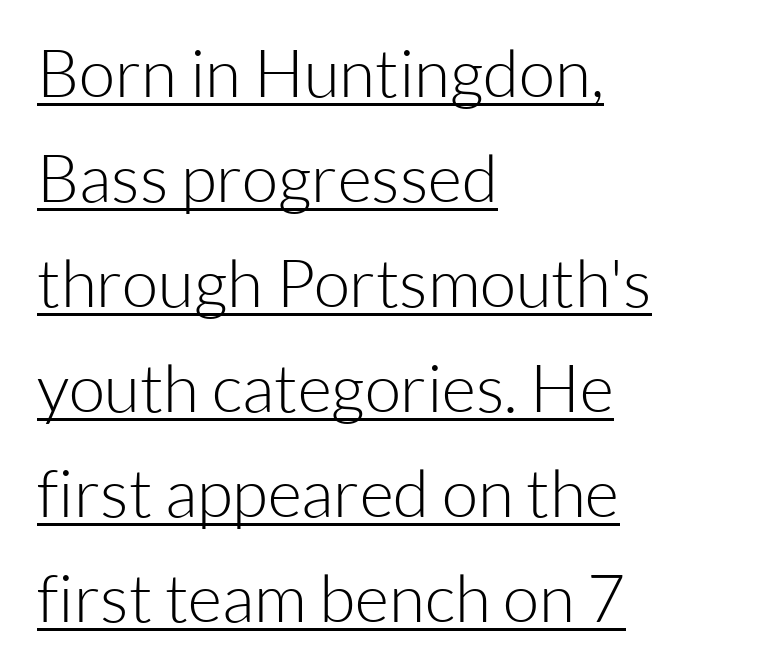
The image shows 66 px light sans-serif type, upright; set left-aligned, normal line spacing (1.59x), normal letter spacing, underlined; low stroke contrast and a medium x-height.
